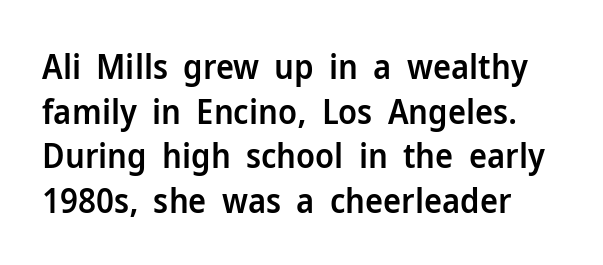
{"serif": "no", "italic": "no", "bold": "semi", "weight": "semibold", "width": "normal", "stroke_contrast": "low", "x_height": "medium", "monospaced": "no", "underline": "no", "line_spacing": "normal", "line_spacing_ratio": 1.31, "letter_spacing": "normal", "letter_spacing_em": 0.0, "glyph_px": 34}
